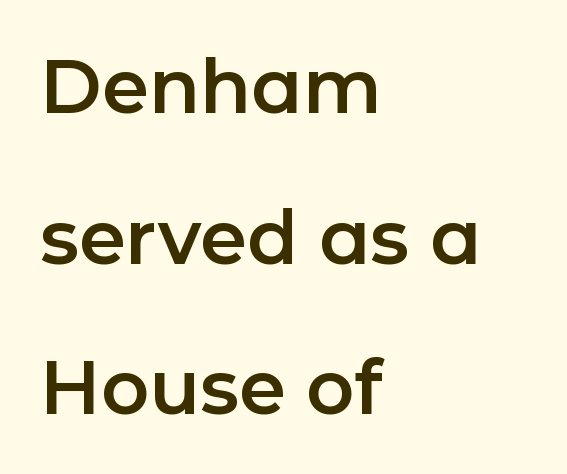
{"serif": "no", "italic": "no", "width": "normal", "stroke_contrast": "low", "x_height": "medium", "monospaced": "no", "underline": "no", "align": "left", "line_spacing": "loose", "line_spacing_ratio": 2.01, "letter_spacing": "normal", "letter_spacing_em": 0.0, "glyph_px": 75}
